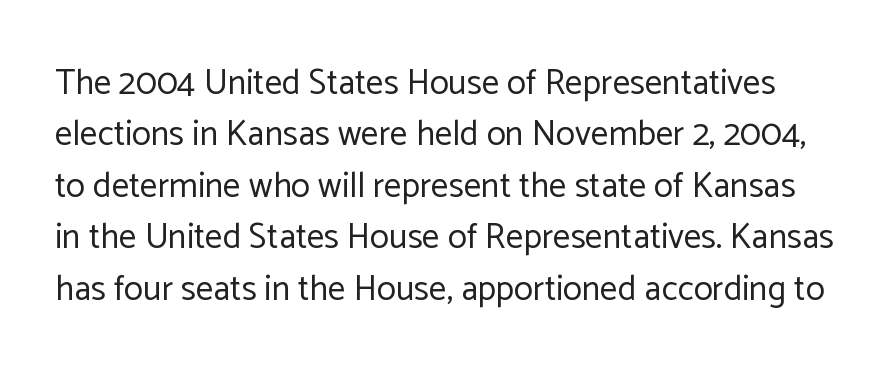
The image shows 35 px regular-weight sans-serif type, upright; set normal line spacing (1.47x), normal letter spacing, not underlined; low stroke contrast and a medium x-height.
